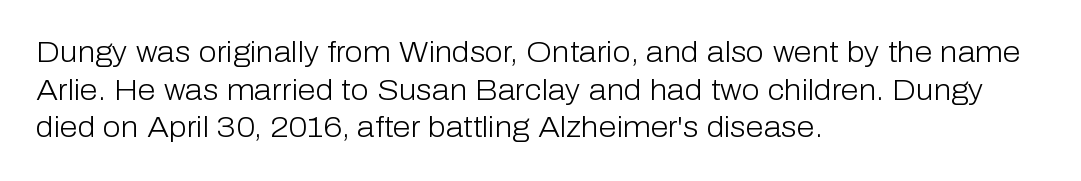
{"serif": "no", "italic": "no", "bold": "no", "weight": "light", "width": "normal", "stroke_contrast": "low", "x_height": "medium", "monospaced": "no", "underline": "no", "align": "left", "line_spacing": "normal", "line_spacing_ratio": 1.3, "letter_spacing": "normal", "letter_spacing_em": 0.0, "glyph_px": 29}
